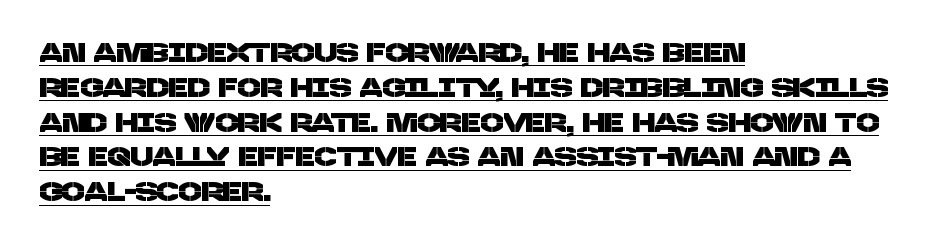
Q: Is the text underlined? A: Yes.
Q: How is the paragraph aligned? A: Left-aligned.
Q: Is the spacing between letters normal or unusually wide? A: Normal.
Q: Is the spacing between lines tight, normal or loose? A: Normal.
